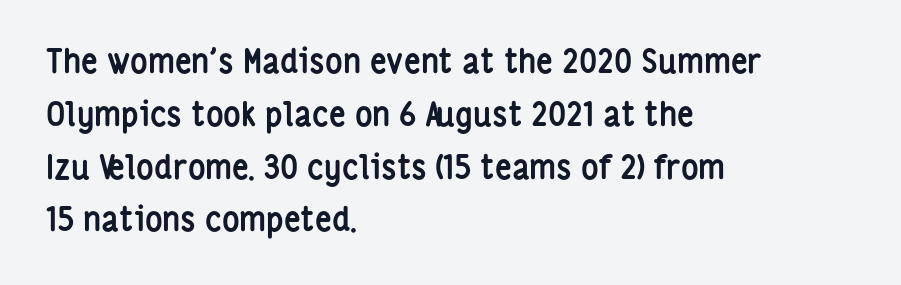
The image shows 33 px semibold, condensed sans-serif type, upright; set left-aligned, normal line spacing (1.6x), normal letter spacing, not underlined; low stroke contrast and a medium x-height.
